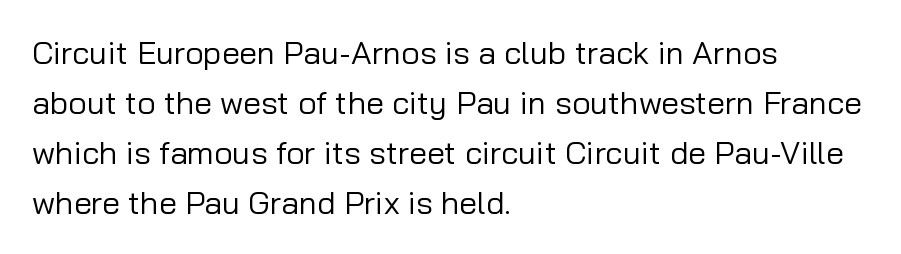
Q: Is the text bold? A: No.
Q: Is the text italic (slanted)? A: No, it is upright.
Q: Is the typeface a serif or a sans-serif typeface? A: Sans-serif.
Q: Is the text underlined? A: No.
Q: How is the paragraph aligned? A: Left-aligned.
Q: Is the spacing between letters normal or unusually wide? A: Normal.
Q: Is the spacing between lines tight, normal or loose? A: Normal.
Q: Width (condensed, normal, or wide)? A: Normal.
Q: Stroke contrast? A: Low.
Q: x-height? A: Medium.
Q: Monospaced? A: No.
